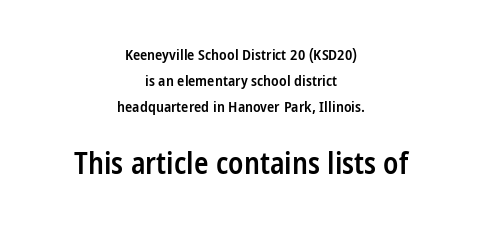
{"serif": "no", "italic": "no", "bold": "semi", "weight": "semibold", "width": "condensed", "stroke_contrast": "low", "x_height": "medium", "monospaced": "no", "underline": "no", "align": "center", "line_spacing_ratio": 1.72, "letter_spacing": "normal", "letter_spacing_em": 0.0, "larger_block": "second", "size_ratio": 2.0, "glyph_px": 30}
